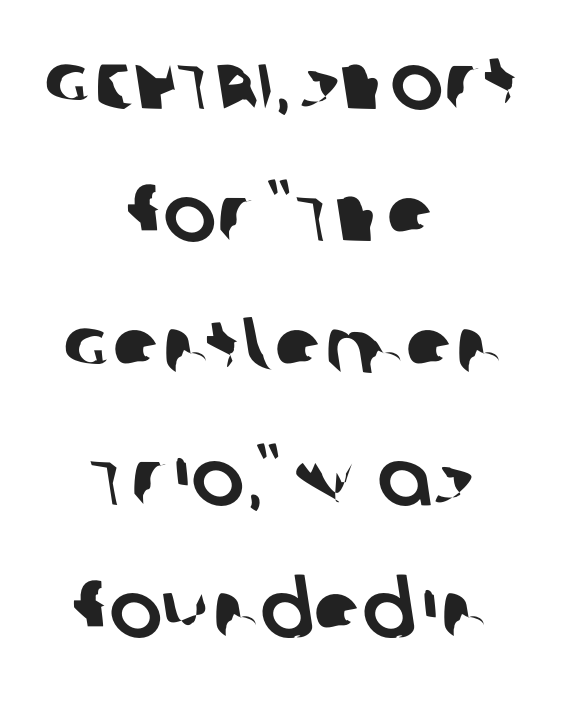
The image shows 79 px sans-serif type; set centered, normal line spacing (1.67x), normal letter spacing, not underlined; low stroke contrast and a large x-height.
